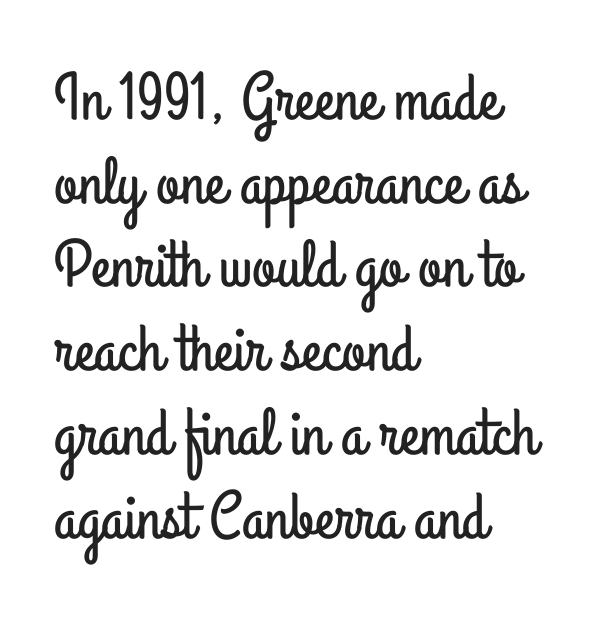
{"serif": "no", "italic": "no", "width": "condensed", "stroke_contrast": "low", "x_height": "small", "monospaced": "no", "underline": "no", "align": "left", "line_spacing": "normal", "line_spacing_ratio": 1.25, "letter_spacing": "normal", "letter_spacing_em": 0.0, "glyph_px": 67}
